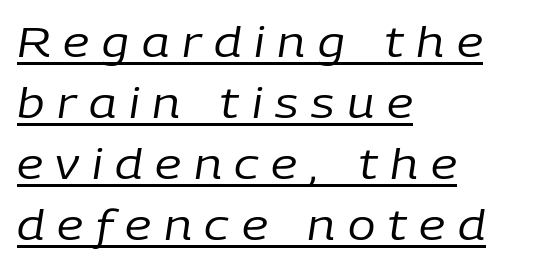
The image shows 41 px regular-weight type, italic (leaning right); set left-aligned, normal line spacing (1.49x), unusually wide letter spacing (+0.31 em), underlined; low stroke contrast and a medium x-height.
